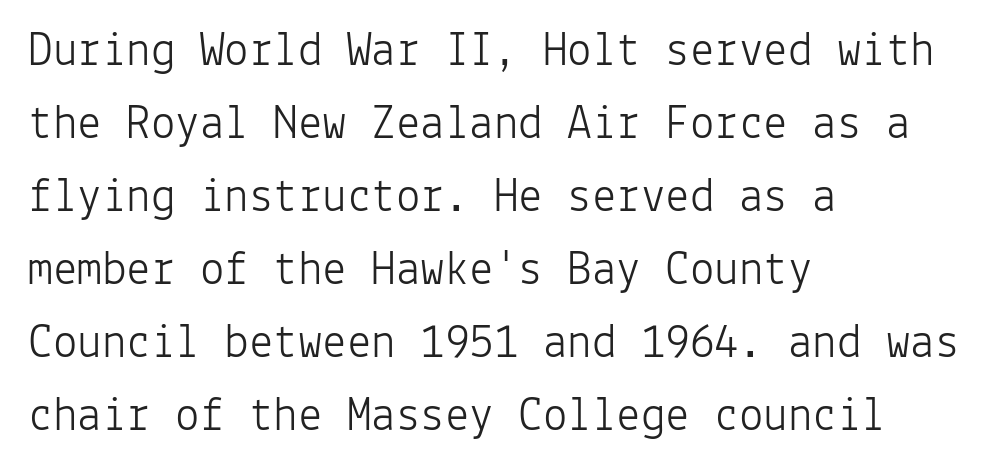
Q: Is the text bold? A: No.
Q: Is the text italic (slanted)? A: No, it is upright.
Q: Is the typeface a serif or a sans-serif typeface? A: Sans-serif.
Q: Is the text underlined? A: No.
Q: How is the paragraph aligned? A: Left-aligned.
Q: Is the spacing between letters normal or unusually wide? A: Normal.
Q: Is the spacing between lines tight, normal or loose? A: Normal.
Q: Width (condensed, normal, or wide)? A: Normal.
Q: Stroke contrast? A: Low.
Q: x-height? A: Medium.
Q: Monospaced? A: Yes.
